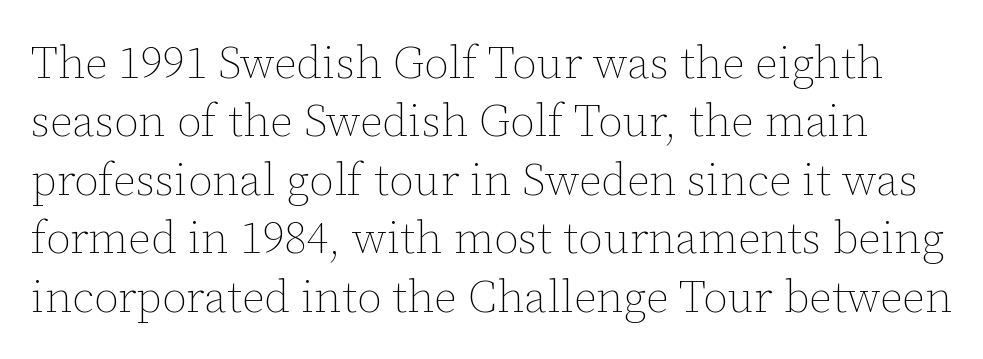
{"italic": "no", "bold": "no", "weight": "thin", "width": "normal", "stroke_contrast": "low", "x_height": "medium", "monospaced": "no", "underline": "no", "line_spacing": "normal", "line_spacing_ratio": 1.3, "letter_spacing": "normal", "letter_spacing_em": 0.0, "glyph_px": 45}
